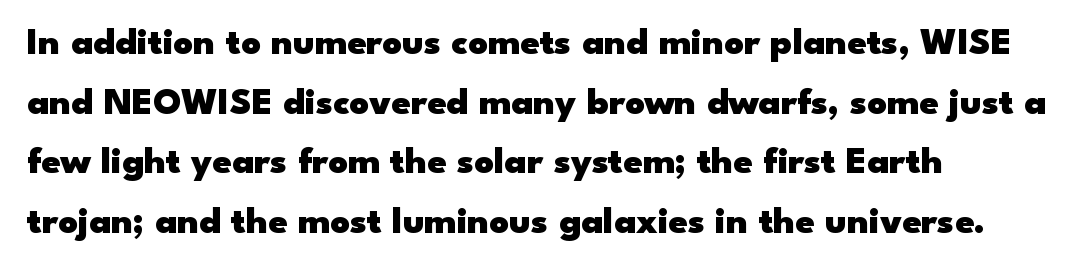
Q: Is the text bold? A: Yes.
Q: Is the text italic (slanted)? A: No, it is upright.
Q: Is the typeface a serif or a sans-serif typeface? A: Sans-serif.
Q: Is the text underlined? A: No.
Q: How is the paragraph aligned? A: Left-aligned.
Q: Is the spacing between letters normal or unusually wide? A: Normal.
Q: Is the spacing between lines tight, normal or loose? A: Normal.
Q: Width (condensed, normal, or wide)? A: Wide.
Q: Stroke contrast? A: Low.
Q: x-height? A: Small.
Q: Monospaced? A: No.
